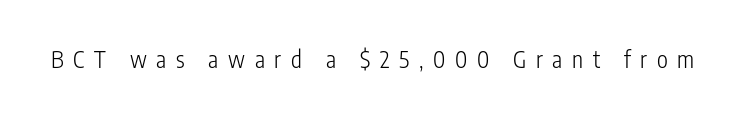
{"italic": "no", "bold": "no", "underline": "no", "letter_spacing": "wide", "letter_spacing_em": 0.42, "glyph_px": 23}
